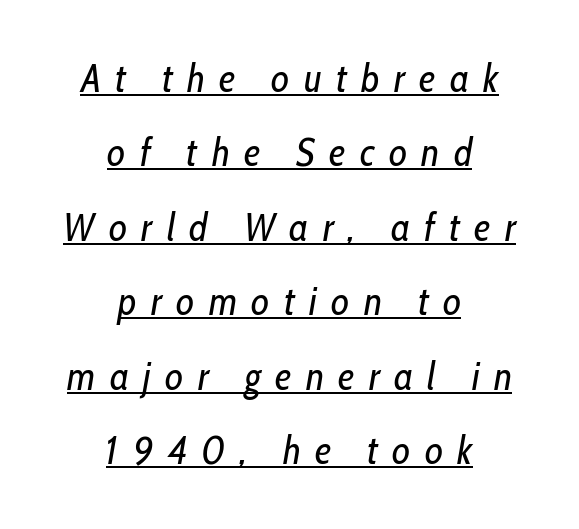
The image shows 39 px regular-weight, condensed type, italic (leaning right); set centered, loose line spacing (1.91x), unusually wide letter spacing (+0.37 em), underlined; low stroke contrast and a medium x-height.
